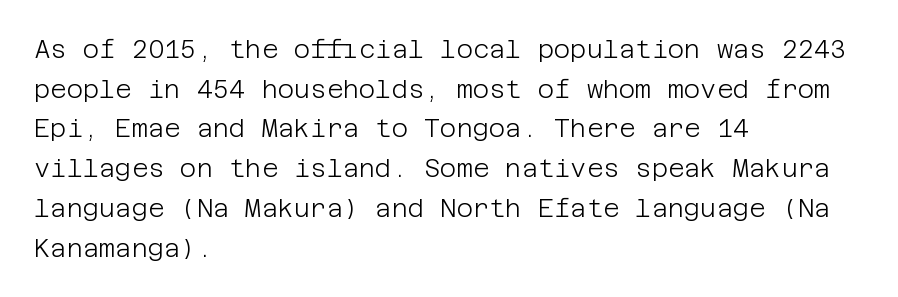
No italicization has been applied; the sample stays upright. Which margin do the lines hug? The left one — the right edge is uneven. Interline gaps are of average width in this sample. Descender tails drop into unmarked territory.
